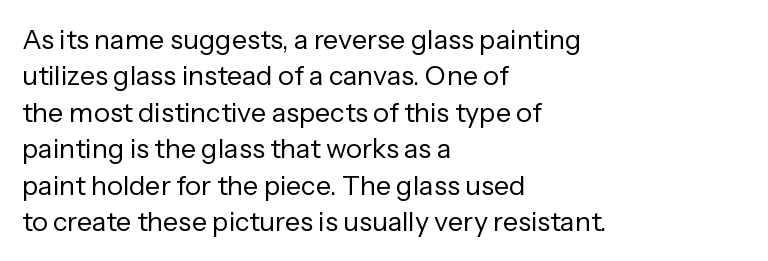
{"italic": "no", "bold": "no", "underline": "no", "align": "left", "line_spacing": "normal", "line_spacing_ratio": 1.35, "letter_spacing": "normal", "letter_spacing_em": 0.0, "glyph_px": 27}
